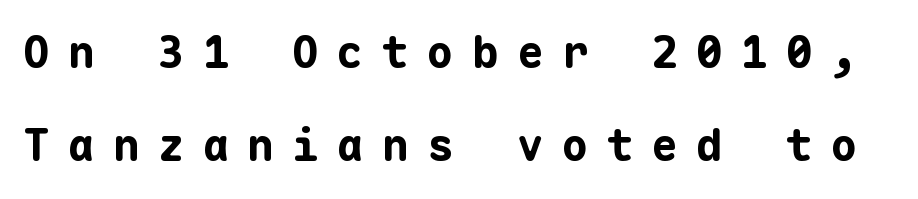
The image shows 44 px bold sans-serif type, upright, monospaced; set loose line spacing (2.12x), unusually wide letter spacing (+0.42 em), not underlined; low stroke contrast and a medium x-height.
